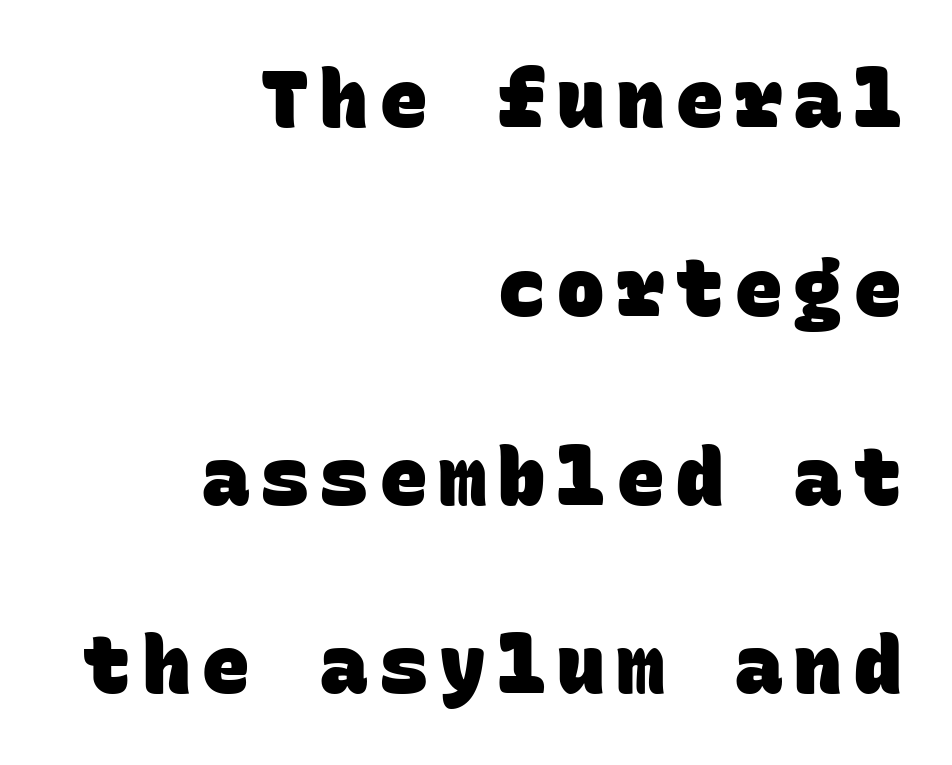
The image shows 79 px heavy sans-serif type, monospaced; set right-aligned, loose line spacing (2.39x), not underlined; low stroke contrast and a large x-height.
